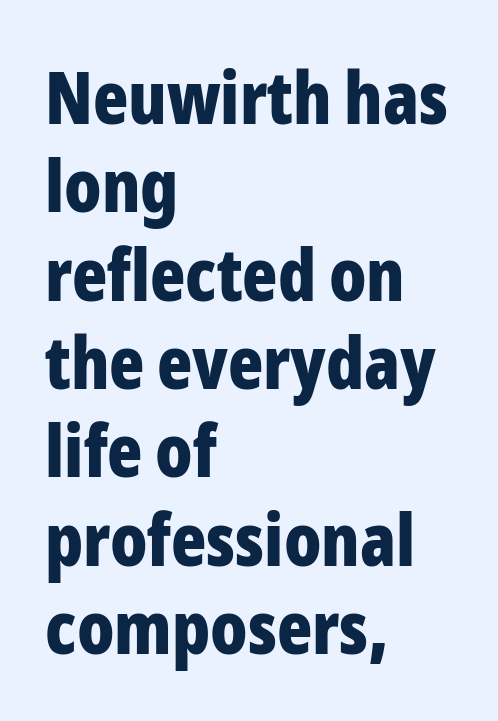
Q: Is the text bold? A: Yes.
Q: Is the text italic (slanted)? A: No, it is upright.
Q: Is the typeface a serif or a sans-serif typeface? A: Sans-serif.
Q: Is the text underlined? A: No.
Q: How is the paragraph aligned? A: Left-aligned.
Q: Is the spacing between letters normal or unusually wide? A: Normal.
Q: Width (condensed, normal, or wide)? A: Condensed.
Q: Stroke contrast? A: Low.
Q: x-height? A: Medium.
Q: Monospaced? A: No.
